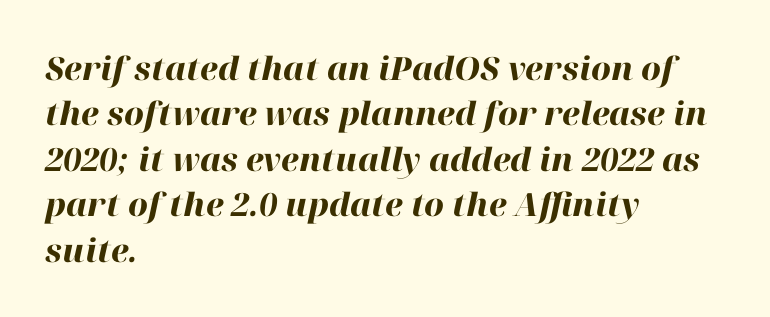
Q: Is the text bold? A: Yes.
Q: Is the text italic (slanted)? A: Yes, it leans right by about 12 degrees.
Q: Is the text underlined? A: No.
Q: How is the paragraph aligned? A: Left-aligned.
Q: Is the spacing between letters normal or unusually wide? A: Normal.
Q: Is the spacing between lines tight, normal or loose? A: Normal.
Q: Width (condensed, normal, or wide)? A: Normal.
Q: Stroke contrast? A: High.
Q: x-height? A: Medium.
Q: Monospaced? A: No.
